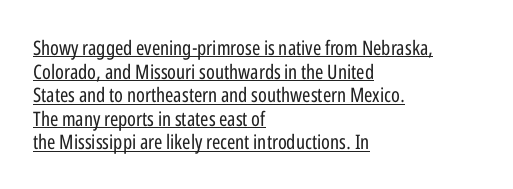
Is there any slant? The stems are plumb. Decoration check: the copy is underlined. Weight: not bold — regular or lighter. Letter spacing: default. The text block is weighted toward the left margin, trailing off unevenly rightward.
